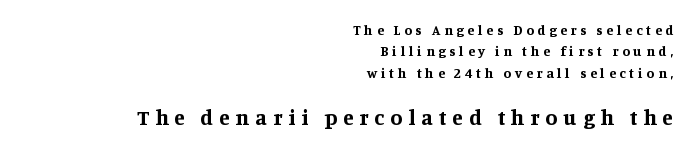
{"italic": "no", "bold": "yes", "underline": "no", "align": "right", "line_spacing": "normal", "line_spacing_ratio": 1.53, "letter_spacing": "wide", "letter_spacing_em": 0.27, "larger_block": "second", "size_ratio": 1.57, "glyph_px": 22}
